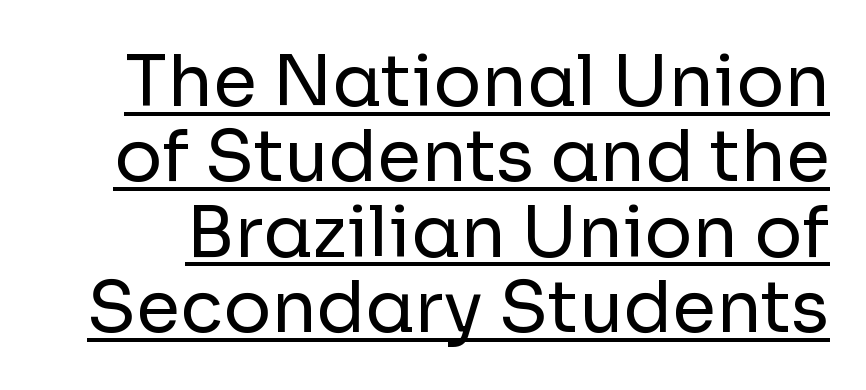
A typesetter would label this face a sans. Here the designer chose a conventional face with non-uniform glyph widths. These lines keep a tight, regular rhythm from letter to letter. One glance says dense: line gaps are narrower than usual.
